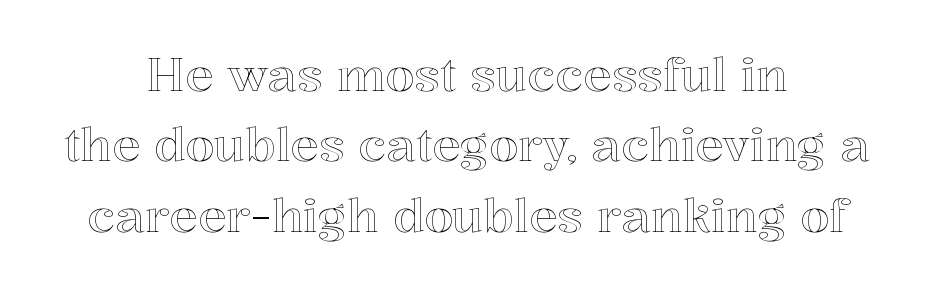
{"italic": "no", "width": "normal", "x_height": "medium", "monospaced": "no", "underline": "no", "align": "center", "line_spacing": "normal", "line_spacing_ratio": 1.5, "letter_spacing": "normal", "letter_spacing_em": 0.0, "glyph_px": 47}
